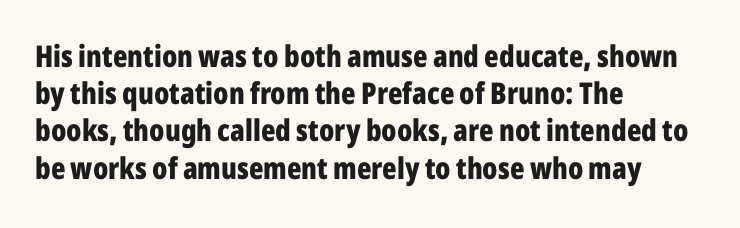
The image shows 30 px bold, condensed sans-serif type, upright; set left-aligned, line spacing 1.24x, normal letter spacing, not underlined; low stroke contrast and a medium x-height.
